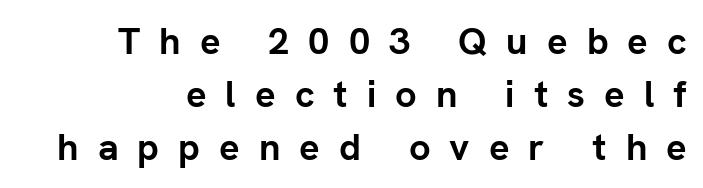
The image shows 38 px semibold sans-serif type, upright; set right-aligned, normal line spacing (1.39x), unusually wide letter spacing (+0.5 em), not underlined; low stroke contrast and a medium x-height.
